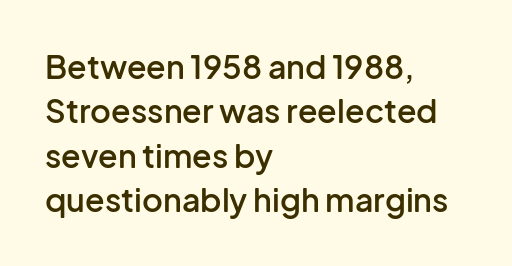
Q: Is the text bold? A: Semi-bold.
Q: Is the text italic (slanted)? A: No, it is upright.
Q: Is the typeface a serif or a sans-serif typeface? A: Sans-serif.
Q: Is the text underlined? A: No.
Q: How is the paragraph aligned? A: Left-aligned.
Q: Is the spacing between letters normal or unusually wide? A: Normal.
Q: Is the spacing between lines tight, normal or loose? A: Normal.
Q: Width (condensed, normal, or wide)? A: Normal.
Q: Stroke contrast? A: Low.
Q: x-height? A: Medium.
Q: Monospaced? A: No.
